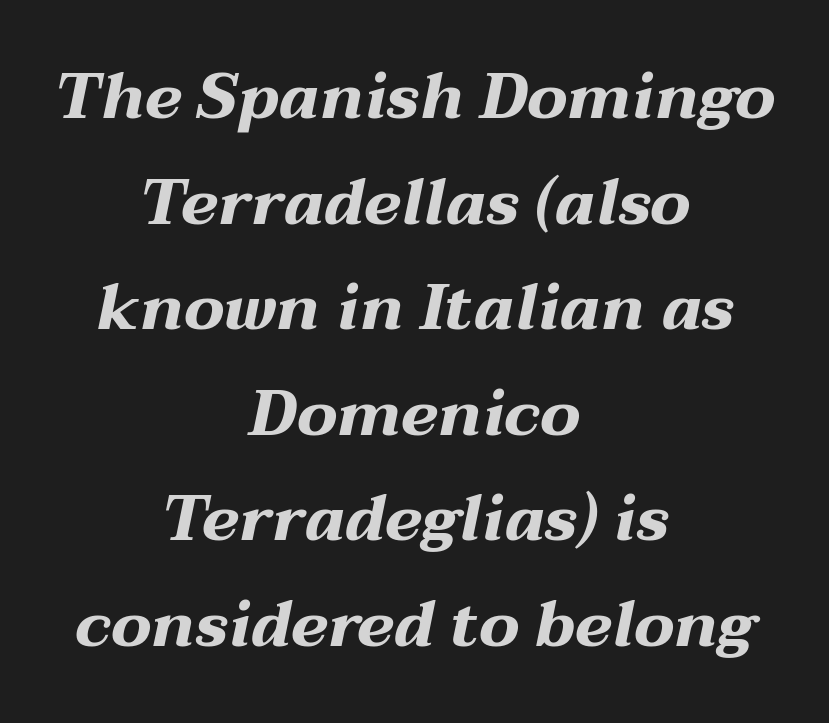
{"italic": "yes", "lean": "right", "slant_degrees": 12, "bold": "yes", "weight": "bold", "width": "wide", "stroke_contrast": "medium", "x_height": "medium", "monospaced": "no", "underline": "no", "align": "center", "line_spacing": "normal", "line_spacing_ratio": 1.65, "letter_spacing": "normal", "letter_spacing_em": 0.0, "glyph_px": 64}
